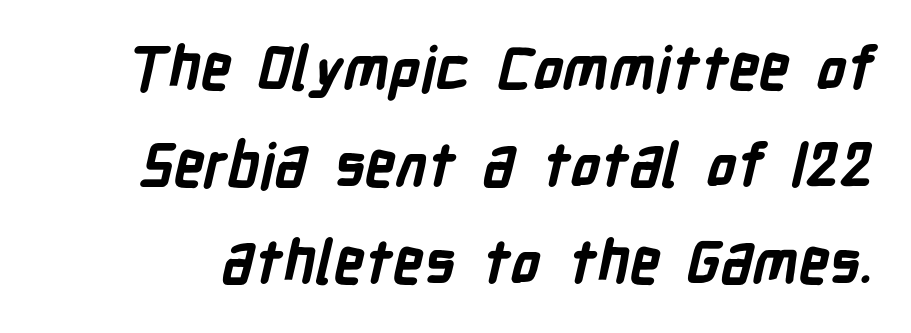
{"serif": "no", "bold": "yes", "weight": "bold", "width": "condensed", "stroke_contrast": "low", "x_height": "medium", "monospaced": "no", "underline": "no", "line_spacing": "normal", "line_spacing_ratio": 1.62, "letter_spacing": "normal", "letter_spacing_em": 0.0, "glyph_px": 60}
